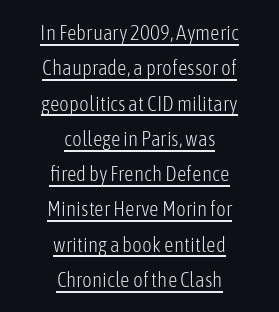
The image shows 21 px text type, upright; set centered, normal line spacing (1.68x), normal letter spacing, underlined.
